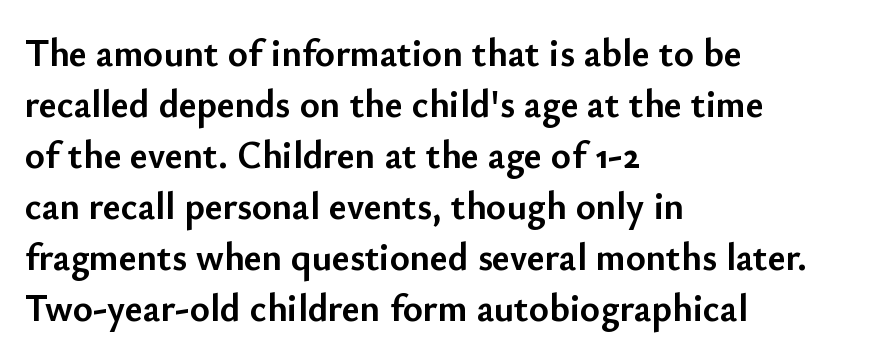
{"serif": "no", "italic": "no", "bold": "yes", "weight": "semibold", "width": "normal", "stroke_contrast": "low", "x_height": "small", "monospaced": "no", "underline": "no", "align": "left", "line_spacing": "normal", "line_spacing_ratio": 1.34, "letter_spacing": "normal", "letter_spacing_em": 0.0, "glyph_px": 38}
